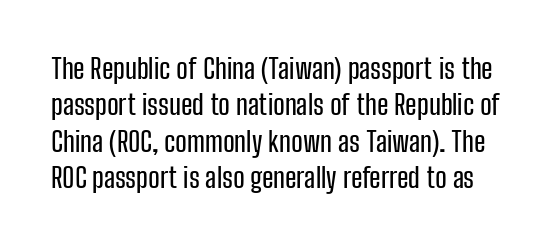
The image shows 28 px condensed sans-serif type, upright; set normal line spacing (1.3x), normal letter spacing, not underlined; low stroke contrast and a medium x-height.
